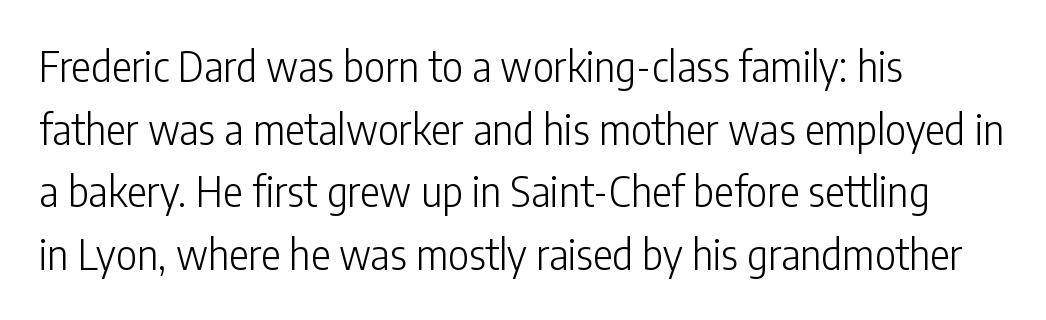
{"serif": "no", "italic": "no", "bold": "no", "weight": "light", "width": "condensed", "stroke_contrast": "low", "x_height": "medium", "monospaced": "no", "underline": "no", "align": "left", "line_spacing": "normal", "line_spacing_ratio": 1.53, "letter_spacing": "normal", "letter_spacing_em": 0.0, "glyph_px": 41}
